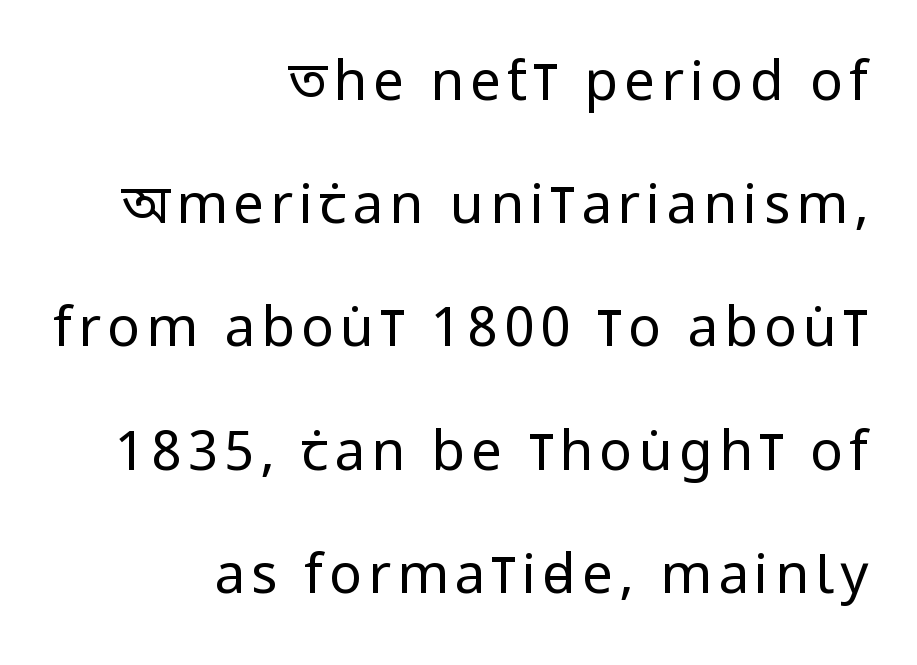
The image shows 55 px regular-weight, condensed sans-serif type, upright; set right-aligned, loose line spacing (2.24x), not underlined; low stroke contrast and a large x-height.
